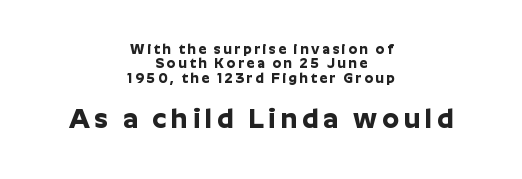
These two chunks differ in scale, with the bottom chunk taking the larger measure. If you folded the block vertically in half, each line would mirror itself in length. The strip under each line holds only bare page. Notice how the stems are strictly vertical — no italics here. Tightly led — the rows are bunched. These lines carry a lot of weight — the face is fully bold.
